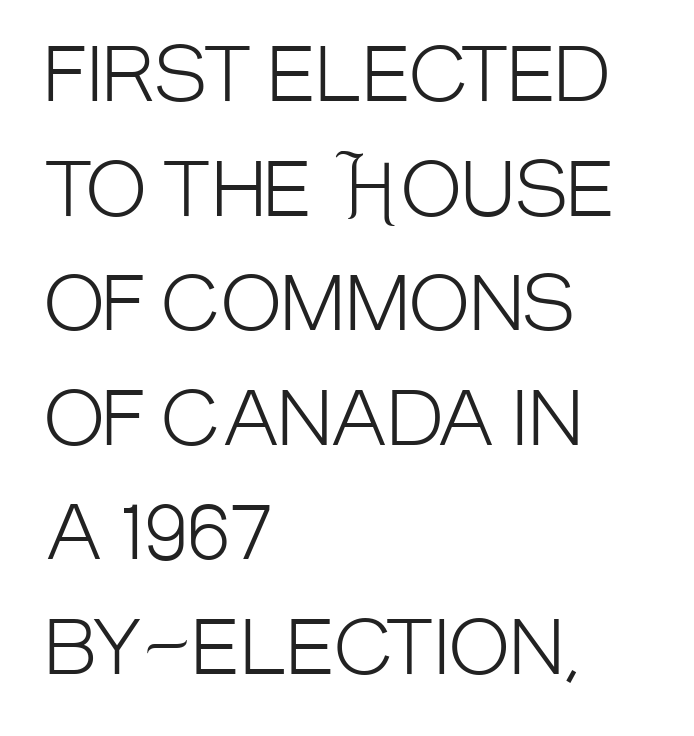
Q: Is the text bold? A: No.
Q: Is the text italic (slanted)? A: No, it is upright.
Q: Is the typeface a serif or a sans-serif typeface? A: Sans-serif.
Q: Is the text underlined? A: No.
Q: How is the paragraph aligned? A: Left-aligned.
Q: Is the spacing between letters normal or unusually wide? A: Normal.
Q: Is the spacing between lines tight, normal or loose? A: Normal.
Q: Width (condensed, normal, or wide)? A: Condensed.
Q: Stroke contrast? A: Low.
Q: x-height? A: Large.
Q: Monospaced? A: No.
